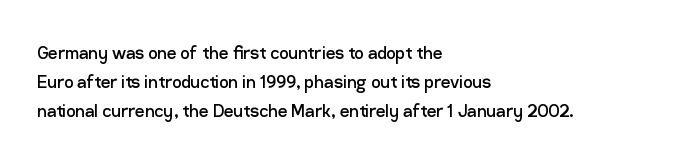
The image shows 21 px text type, upright; set left-aligned, normal line spacing (1.38x), normal letter spacing, not underlined.
